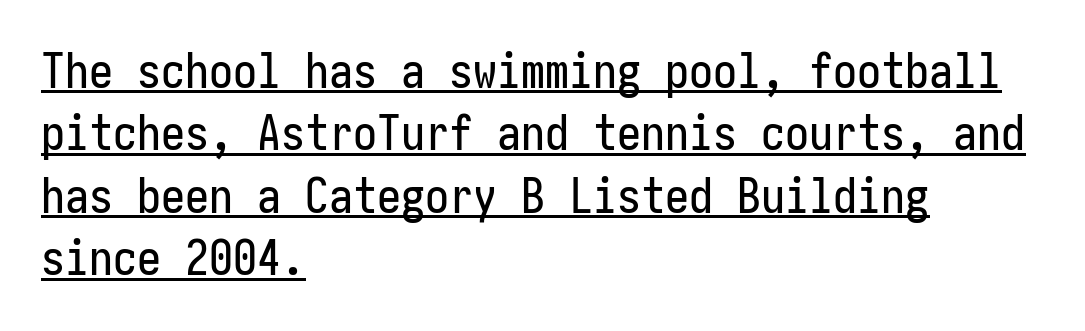
{"serif": "no", "italic": "no", "width": "condensed", "stroke_contrast": "low", "x_height": "medium", "underline": "yes", "align": "left", "line_spacing": "normal", "line_spacing_ratio": 1.3, "letter_spacing": "normal", "letter_spacing_em": 0.0, "glyph_px": 48}
